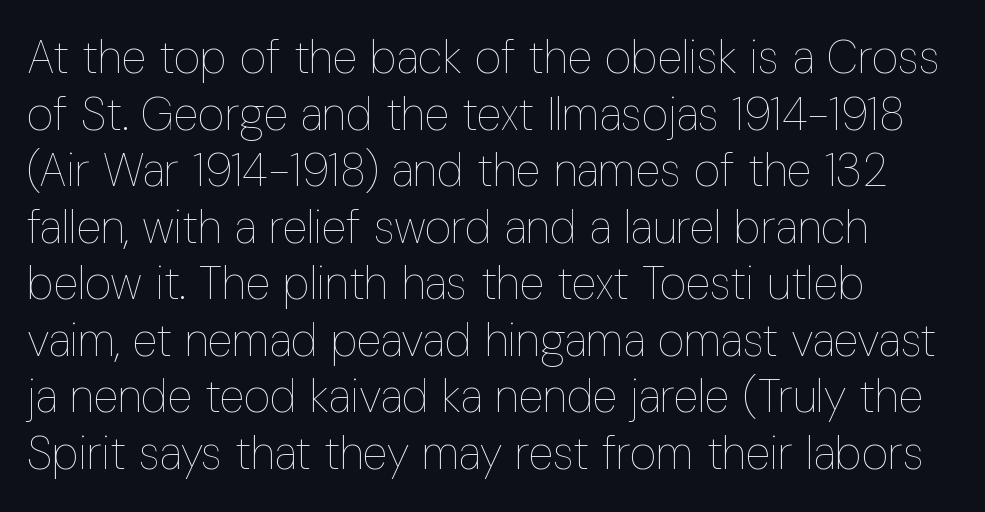
{"italic": "no", "bold": "no", "weight": "thin", "width": "condensed", "stroke_contrast": "low", "x_height": "medium", "monospaced": "no", "underline": "no", "align": "left", "line_spacing_ratio": 1.23, "letter_spacing": "normal", "letter_spacing_em": 0.0, "glyph_px": 46}
